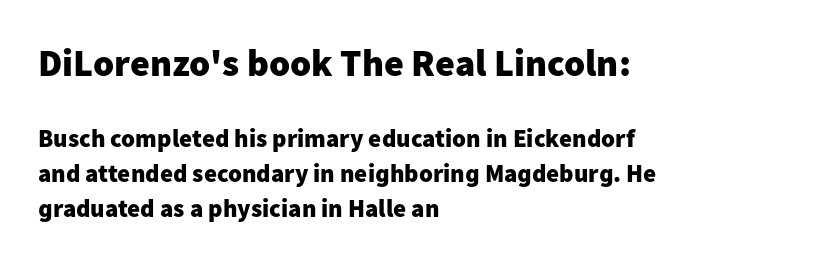
The image shows 38 px heavy sans-serif type, upright; set left-aligned, normal line spacing (1.4x), normal letter spacing, not underlined; the first (top) block is 1.52x larger; low stroke contrast and a medium x-height.
